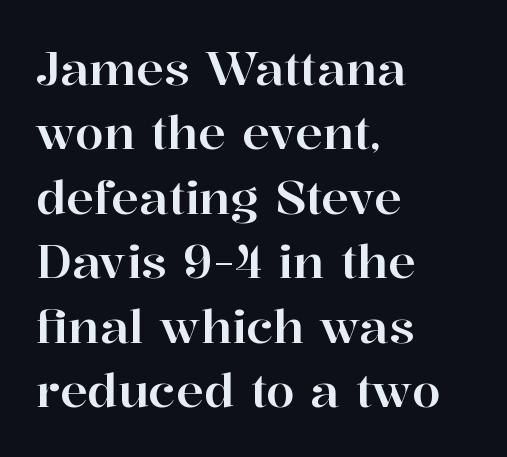
The image shows 46 px serif type, upright; set left-aligned, normal line spacing (1.4x), normal letter spacing, not underlined; high stroke contrast and a medium x-height.
